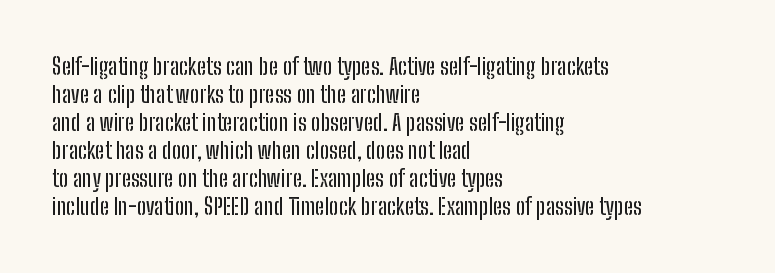
Q: Is the text italic (slanted)? A: No, it is upright.
Q: Is the text underlined? A: No.
Q: How is the paragraph aligned? A: Left-aligned.
Q: Is the spacing between letters normal or unusually wide? A: Normal.
